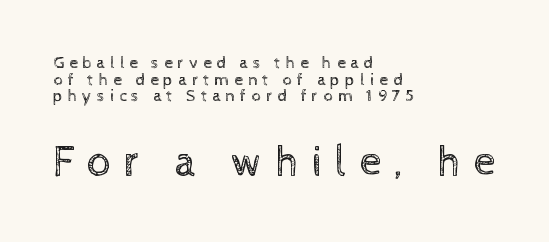
The image shows 43 px regular-weight type, upright; set left-aligned, tight line spacing (0.98x), unusually wide letter spacing (+0.29 em), not underlined; the second (bottom) block is 2.53x larger; a medium x-height.
